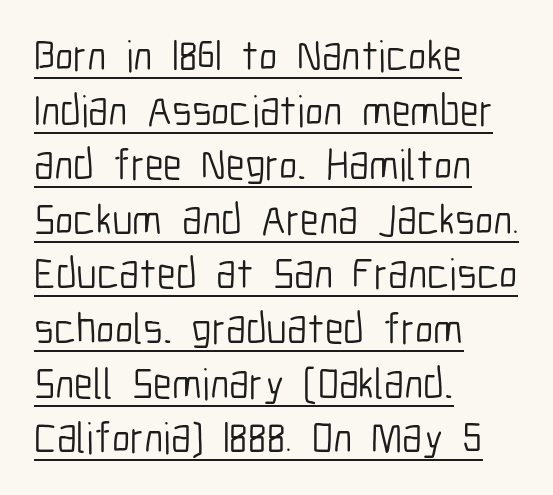
The image shows 43 px light, condensed sans-serif type, upright; set left-aligned, normal line spacing (1.27x), normal letter spacing, underlined; low stroke contrast and a medium x-height.
